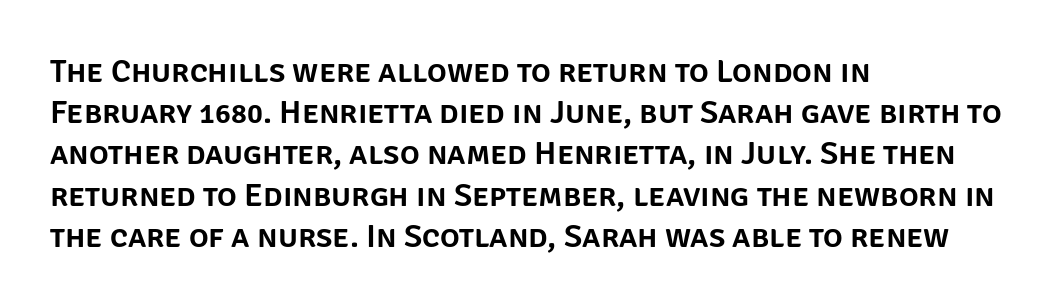
The image shows 33 px sans-serif type, upright; set left-aligned, normal line spacing (1.25x), normal letter spacing, not underlined; low stroke contrast and a large x-height.
